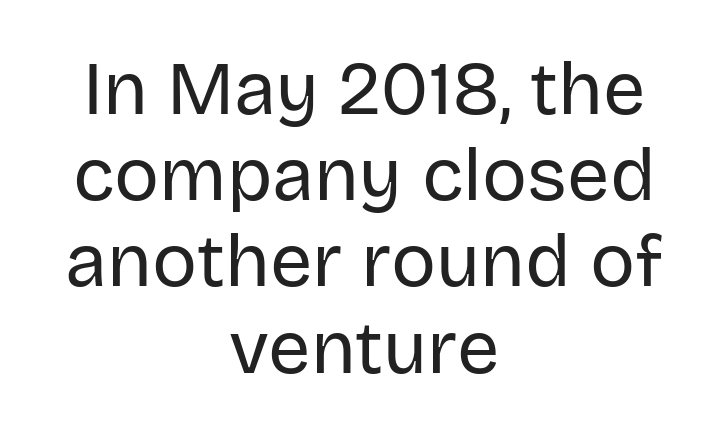
The image shows 75 px regular-weight sans-serif type, upright; set centered, tight line spacing (1.15x), normal letter spacing, not underlined; low stroke contrast and a large x-height.
